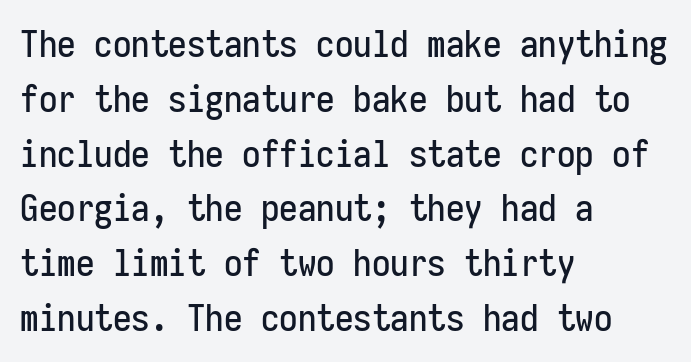
Q: Is the text italic (slanted)? A: No, it is upright.
Q: Is the typeface a serif or a sans-serif typeface? A: Sans-serif.
Q: Is the text underlined? A: No.
Q: How is the paragraph aligned? A: Left-aligned.
Q: Is the spacing between letters normal or unusually wide? A: Normal.
Q: Is the spacing between lines tight, normal or loose? A: Normal.
Q: Width (condensed, normal, or wide)? A: Condensed.
Q: Stroke contrast? A: Low.
Q: x-height? A: Medium.
Q: Monospaced? A: Yes.
